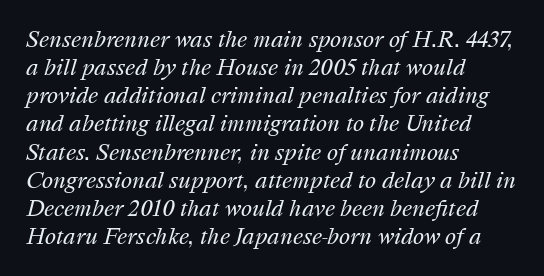
Q: Is the text bold? A: No.
Q: Is the text italic (slanted)? A: Yes, it leans right by about 16 degrees.
Q: Is the text underlined? A: No.
Q: How is the paragraph aligned? A: Left-aligned.
Q: Is the spacing between letters normal or unusually wide? A: Normal.
Q: Is the spacing between lines tight, normal or loose? A: Normal.
